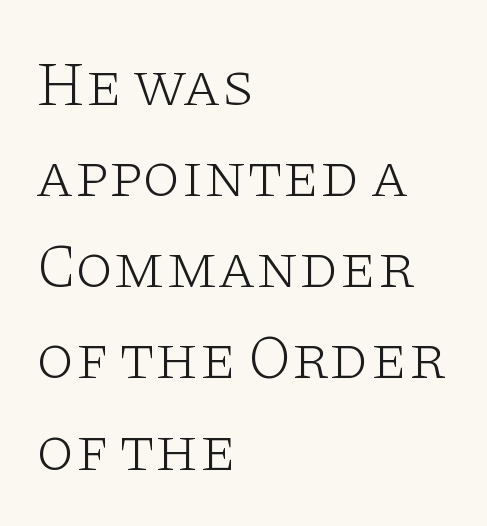
Letter spacing: default. Character widths vary here, with narrow letters taking less room than wide ones. The letters look calm and open, with moderate or lighter stems. A serif font was chosen for this passage. Line starts are locked; line ends wander.
